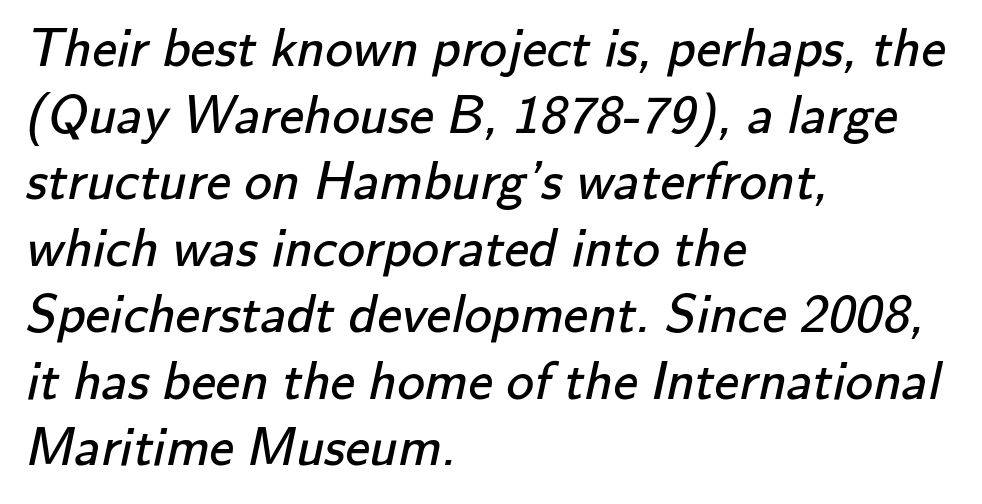
The image shows 55 px regular-weight sans-serif type; set left-aligned, line spacing 1.21x, normal letter spacing, not underlined; low stroke contrast and a small x-height.
